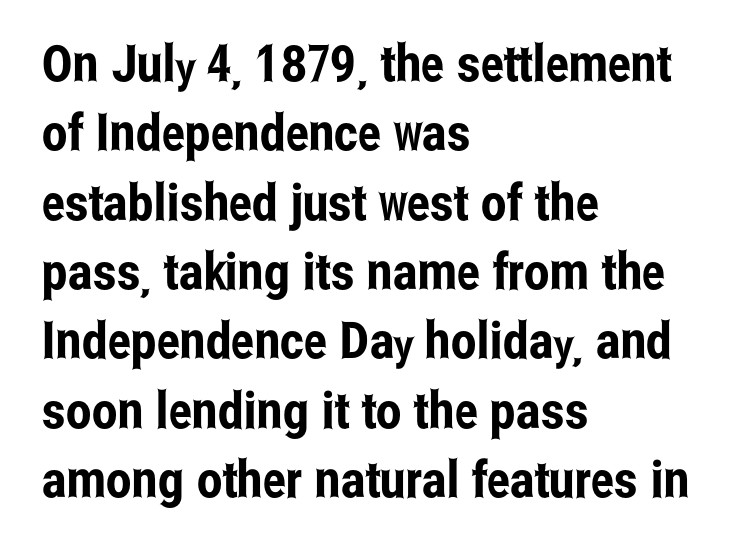
{"serif": "no", "italic": "no", "width": "condensed", "stroke_contrast": "low", "x_height": "medium", "monospaced": "no", "underline": "no", "align": "left", "line_spacing": "normal", "line_spacing_ratio": 1.36, "letter_spacing": "normal", "letter_spacing_em": 0.0, "glyph_px": 51}
